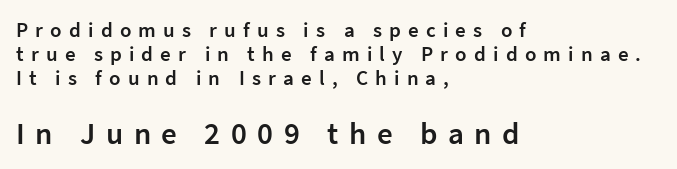
{"serif": "no", "italic": "no", "bold": "semi", "weight": "semibold", "width": "normal", "stroke_contrast": "low", "x_height": "medium", "monospaced": "no", "underline": "no", "align": "left", "line_spacing": "tight", "line_spacing_ratio": 1.14, "letter_spacing": "wide", "letter_spacing_em": 0.34, "larger_block": "second", "size_ratio": 1.48, "glyph_px": 31}
